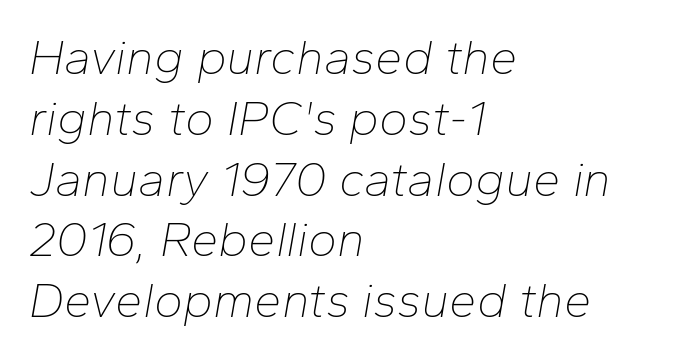
The image shows 49 px thin type, italic (leaning right); set left-aligned, line spacing 1.24x, normal letter spacing, not underlined; low stroke contrast and a medium x-height.
